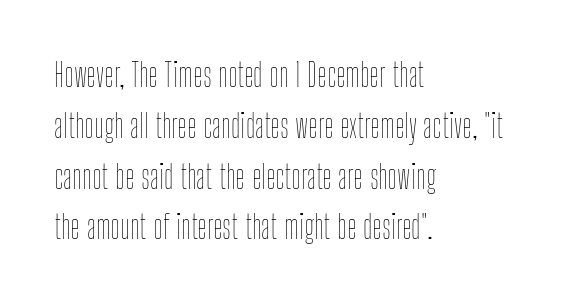
Q: Is the text bold? A: No.
Q: Is the text italic (slanted)? A: No, it is upright.
Q: Is the text underlined? A: No.
Q: How is the paragraph aligned? A: Left-aligned.
Q: Is the spacing between letters normal or unusually wide? A: Normal.
Q: Is the spacing between lines tight, normal or loose? A: Normal.
Q: Width (condensed, normal, or wide)? A: Condensed.
Q: Stroke contrast? A: Low.
Q: x-height? A: Medium.
Q: Monospaced? A: No.
